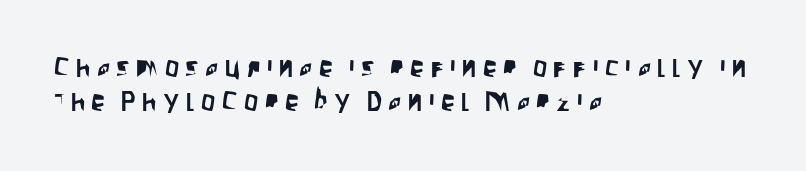
The image shows 28 px condensed sans-serif type, upright; set left-aligned, line spacing 1.2x, unusually wide letter spacing (+0.23 em), not underlined; low stroke contrast and a large x-height.
